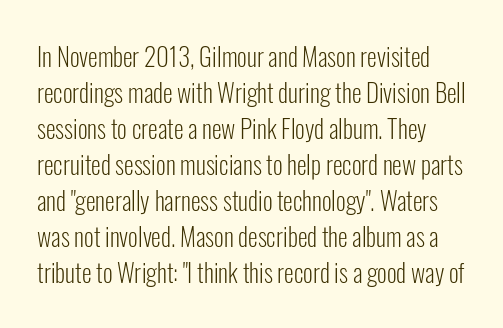
The image shows 25 px text type, upright; set normal line spacing (1.44x), normal letter spacing, not underlined.
